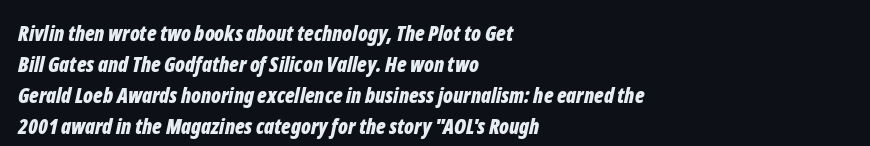
{"italic": "yes", "lean": "right", "slant_degrees": 12, "bold": "yes", "underline": "no", "align": "left", "line_spacing": "normal", "line_spacing_ratio": 1.47, "letter_spacing": "normal", "letter_spacing_em": 0.0, "glyph_px": 21}
